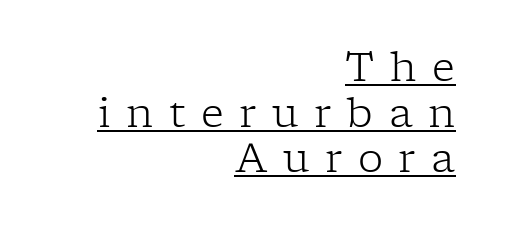
Caption: lettering with a line underneath. Cramped leading. What stands out about the letter spacing? Its width — letters are far apart. Where is the straight margin? On the right. A roman cut, with each character standing at attention. You can tell from the footed stems that serif type was used.
